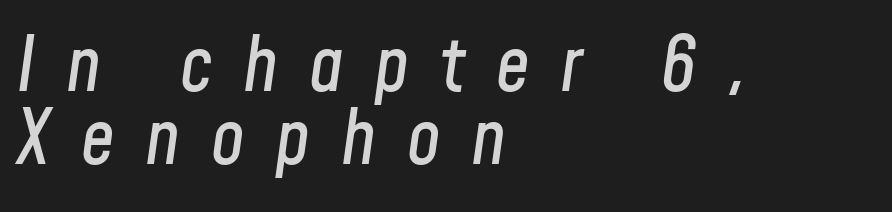
Emphasis-style slanted type is in use. Character widths vary here, with narrow letters taking less room than wide ones. The lines are quadded left. Check the space under the baseline: it is left empty. Words appear elongated and porous because spacing is wide.
